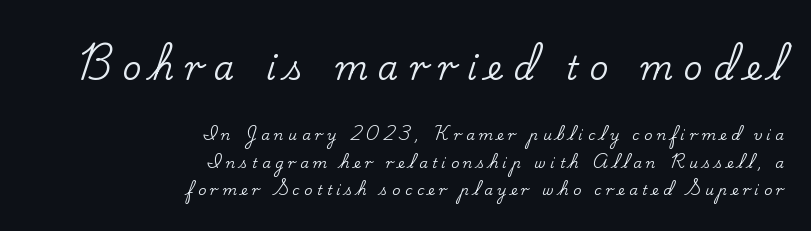
Q: Is the text italic (slanted)? A: Yes.
Q: Is the typeface a serif or a sans-serif typeface? A: Serif.
Q: Is the text underlined? A: No.
Q: How is the paragraph aligned? A: Right-aligned.
Q: Is the spacing between letters normal or unusually wide? A: Unusually wide.
Q: Is the spacing between lines tight, normal or loose? A: Loose.
Q: Which block of text is set in a larger size, the first (top) or the second (bottom)? A: The first (top) one.
Q: Width (condensed, normal, or wide)? A: Normal.
Q: Stroke contrast? A: Low.
Q: x-height? A: Small.
Q: Monospaced? A: No.
